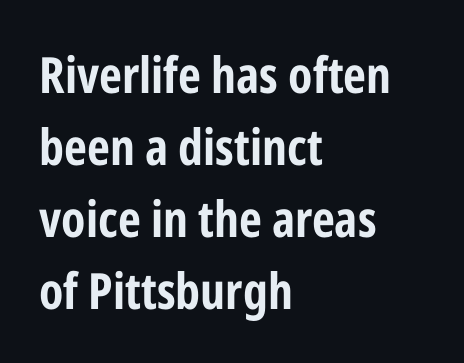
The image shows 50 px bold, condensed sans-serif type, upright; set left-aligned, normal line spacing (1.44x), normal letter spacing, not underlined; low stroke contrast and a medium x-height.
